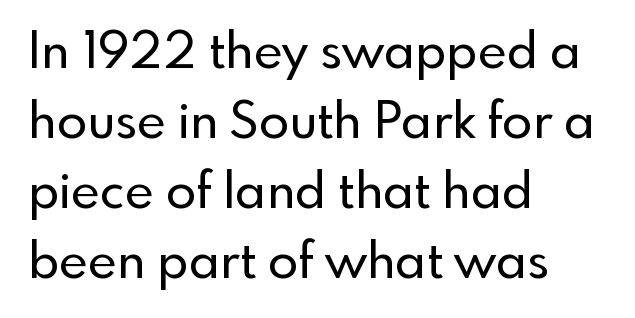
The text was rendered using a sans face with plain stroke endings. Beneath every word, the page is bare. Line starts are locked; line ends wander. Spacing verdict: proportional, widths tailored to each character.
